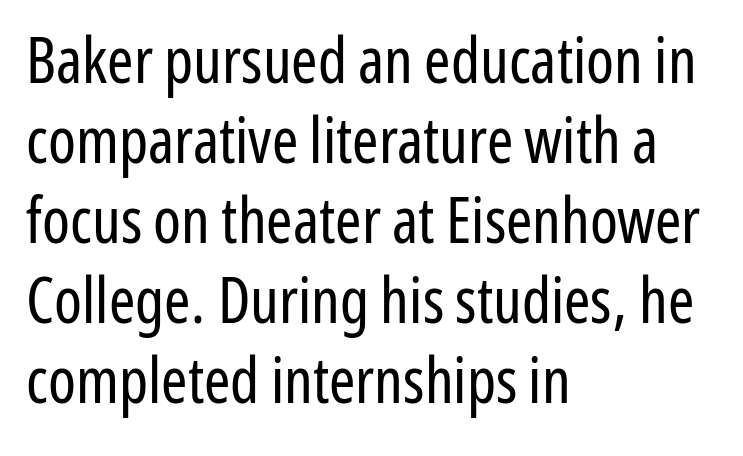
Q: Is the text bold? A: No.
Q: Is the text italic (slanted)? A: No, it is upright.
Q: Is the typeface a serif or a sans-serif typeface? A: Sans-serif.
Q: Is the text underlined? A: No.
Q: How is the paragraph aligned? A: Left-aligned.
Q: Is the spacing between letters normal or unusually wide? A: Normal.
Q: Is the spacing between lines tight, normal or loose? A: Normal.
Q: Width (condensed, normal, or wide)? A: Condensed.
Q: Stroke contrast? A: Low.
Q: x-height? A: Medium.
Q: Monospaced? A: No.
